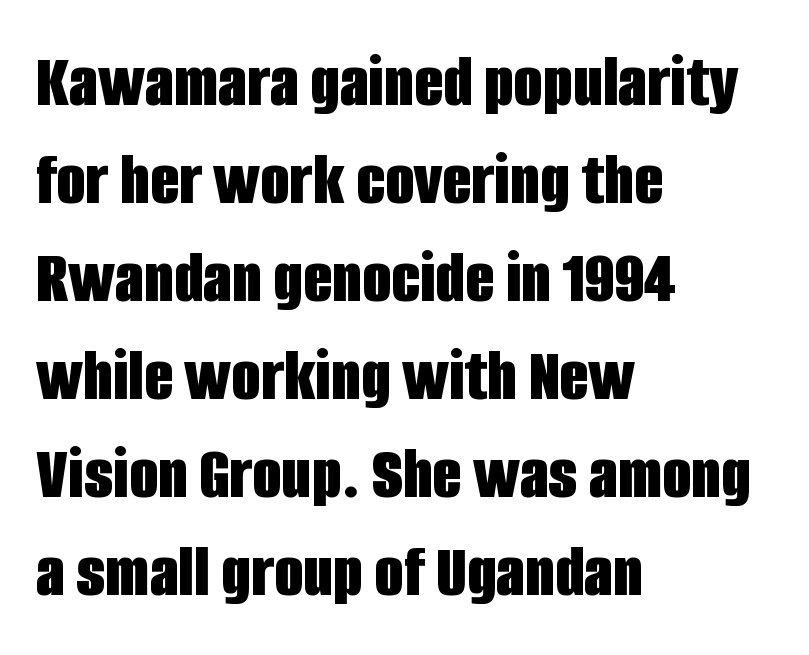
{"serif": "no", "italic": "no", "bold": "yes", "weight": "bold", "width": "condensed", "stroke_contrast": "low", "x_height": "large", "monospaced": "no", "underline": "no", "align": "left", "line_spacing": "normal", "line_spacing_ratio": 1.29, "letter_spacing": "normal", "letter_spacing_em": 0.0, "glyph_px": 76}
